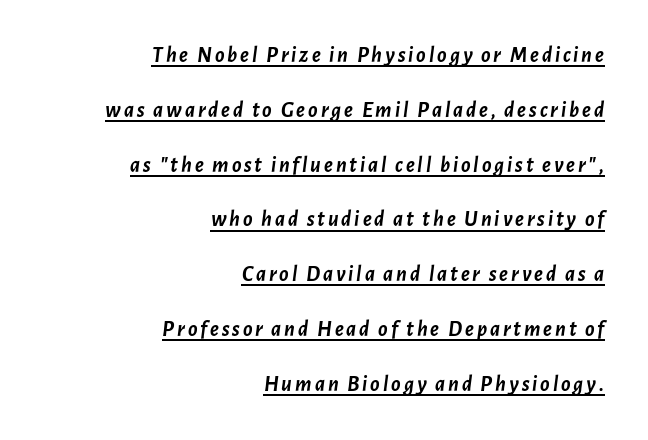
Q: Is the text bold? A: Yes.
Q: Is the text italic (slanted)? A: Yes, it leans right by about 7 degrees.
Q: Is the text underlined? A: Yes.
Q: How is the paragraph aligned? A: Right-aligned.
Q: Is the spacing between lines tight, normal or loose? A: Loose.
